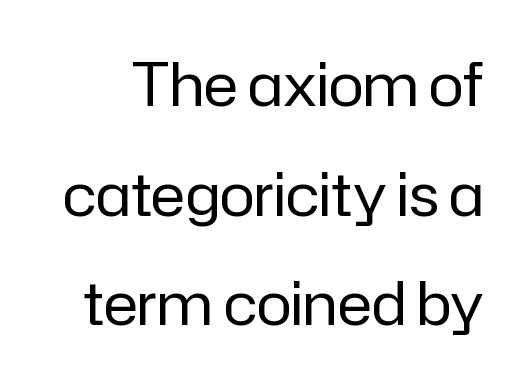
Q: Is the text bold? A: No.
Q: Is the text italic (slanted)? A: No, it is upright.
Q: Is the typeface a serif or a sans-serif typeface? A: Sans-serif.
Q: Is the text underlined? A: No.
Q: Is the spacing between letters normal or unusually wide? A: Normal.
Q: Width (condensed, normal, or wide)? A: Normal.
Q: Stroke contrast? A: Low.
Q: x-height? A: Medium.
Q: Monospaced? A: No.
